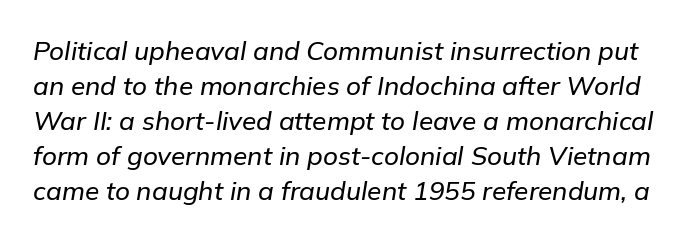
{"italic": "yes", "lean": "right", "slant_degrees": 9, "underline": "no", "line_spacing": "normal", "line_spacing_ratio": 1.35, "letter_spacing": "normal", "letter_spacing_em": 0.0, "glyph_px": 26}
